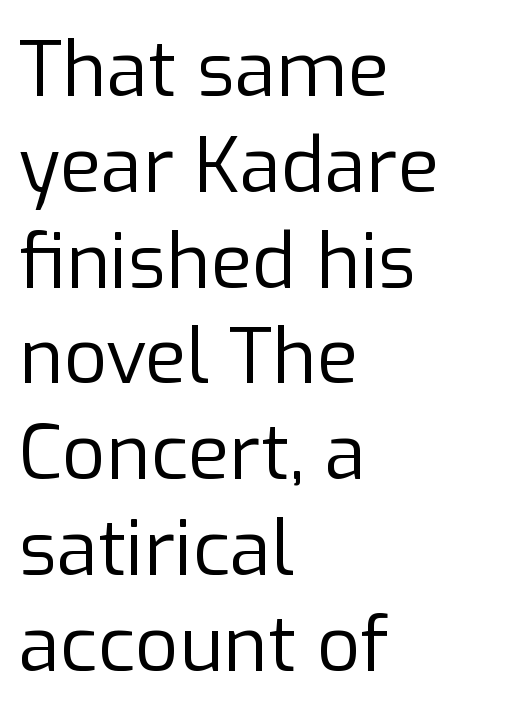
The image shows 76 px regular-weight sans-serif type, upright; set left-aligned, normal line spacing (1.26x), normal letter spacing, not underlined; low stroke contrast and a medium x-height.
